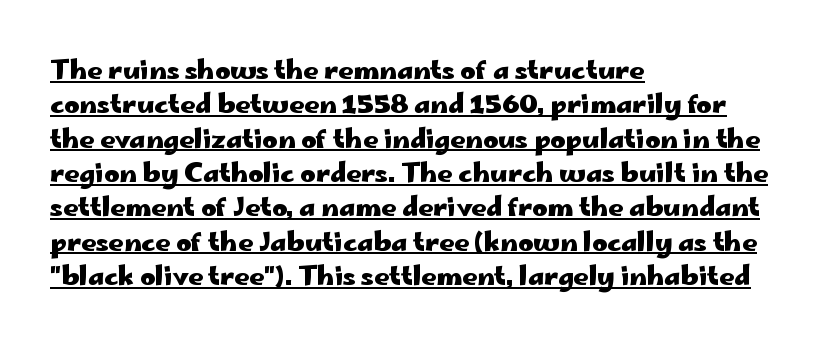
Q: Is the text bold? A: Yes.
Q: Is the text italic (slanted)? A: No, it is upright.
Q: Is the text underlined? A: Yes.
Q: How is the paragraph aligned? A: Left-aligned.
Q: Is the spacing between letters normal or unusually wide? A: Normal.
Q: Is the spacing between lines tight, normal or loose? A: Normal.
